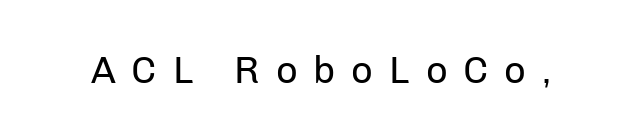
{"serif": "no", "italic": "no", "bold": "no", "weight": "regular", "width": "normal", "stroke_contrast": "low", "x_height": "medium", "monospaced": "no", "underline": "no", "letter_spacing": "wide", "letter_spacing_em": 0.42, "glyph_px": 38}
